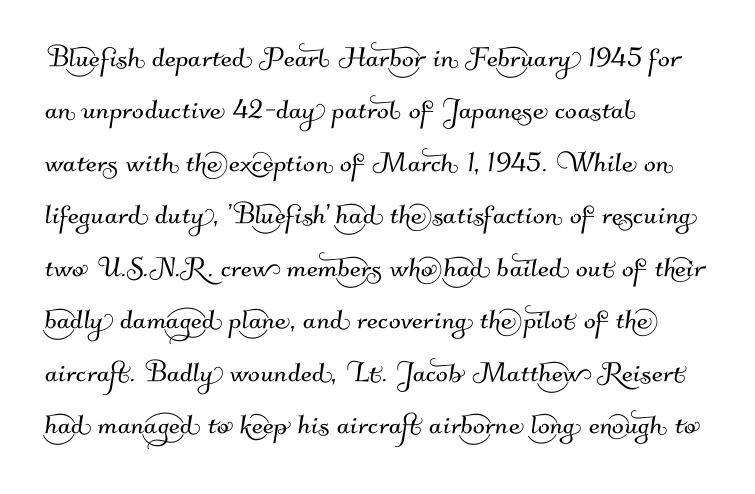
{"serif": "no", "width": "normal", "stroke_contrast": "medium", "x_height": "small", "monospaced": "no", "underline": "no", "align": "left", "line_spacing": "normal", "line_spacing_ratio": 1.5, "letter_spacing": "normal", "letter_spacing_em": 0.0, "glyph_px": 35}
